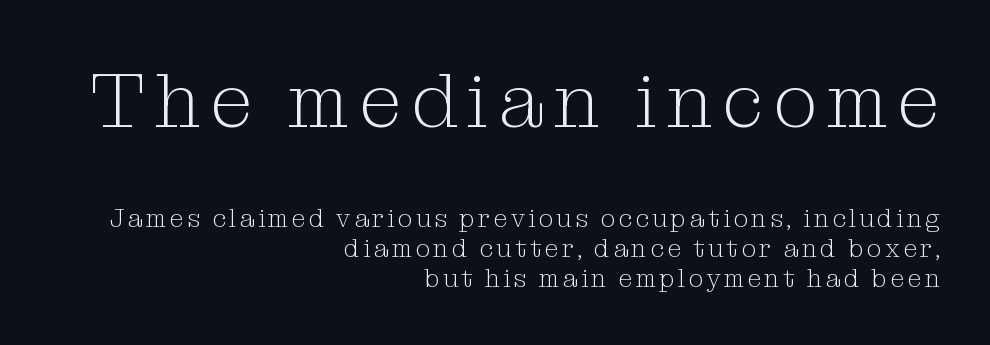
This rendering uses right alignment, leaving the left contour irregular. Weight class: somewhere from thin through regular. Horizontal bands of white between lines are thin slivers. It's the straight-up-and-down kind of type.
